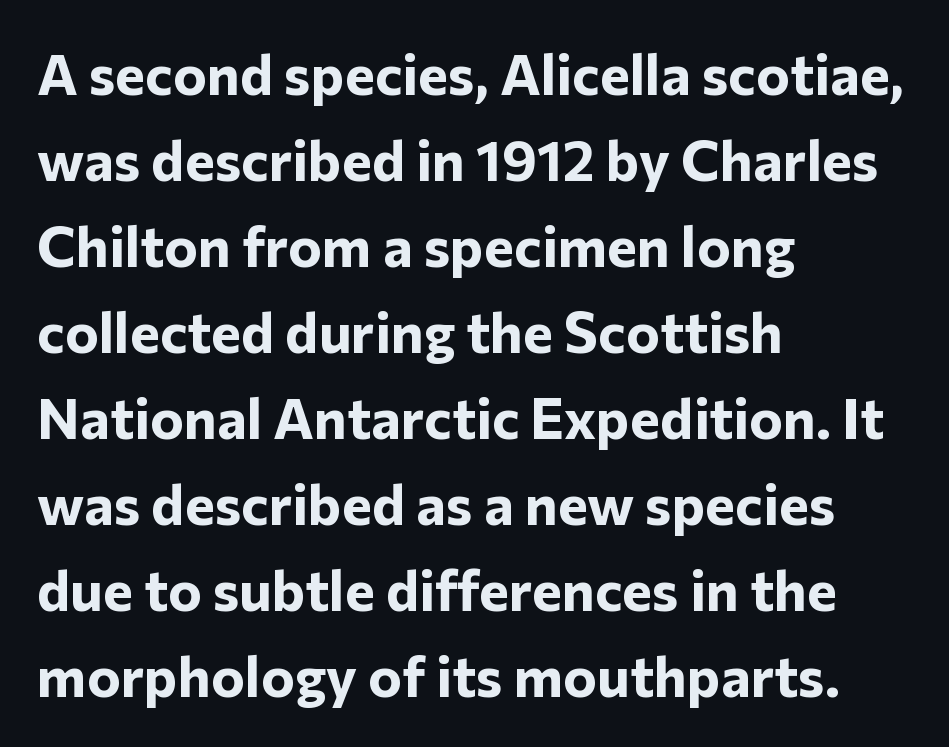
The image shows 57 px bold sans-serif type, upright; set left-aligned, normal line spacing (1.51x), normal letter spacing, not underlined; low stroke contrast and a medium x-height.
